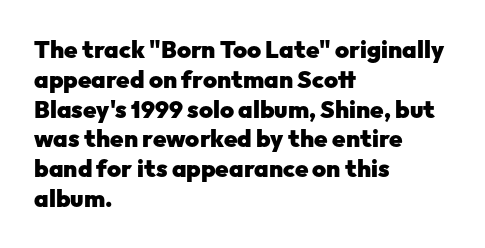
Q: Is the text bold? A: Yes.
Q: Is the text italic (slanted)? A: No, it is upright.
Q: Is the text underlined? A: No.
Q: How is the paragraph aligned? A: Left-aligned.
Q: Is the spacing between letters normal or unusually wide? A: Normal.
